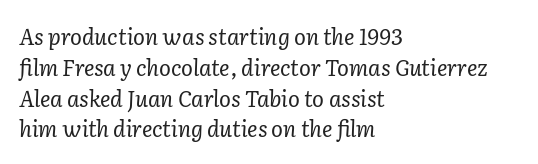
{"italic": "yes", "lean": "right", "slant_degrees": 2, "bold": "no", "underline": "no", "align": "left", "line_spacing": "normal", "line_spacing_ratio": 1.4, "letter_spacing": "normal", "letter_spacing_em": 0.0, "glyph_px": 22}
